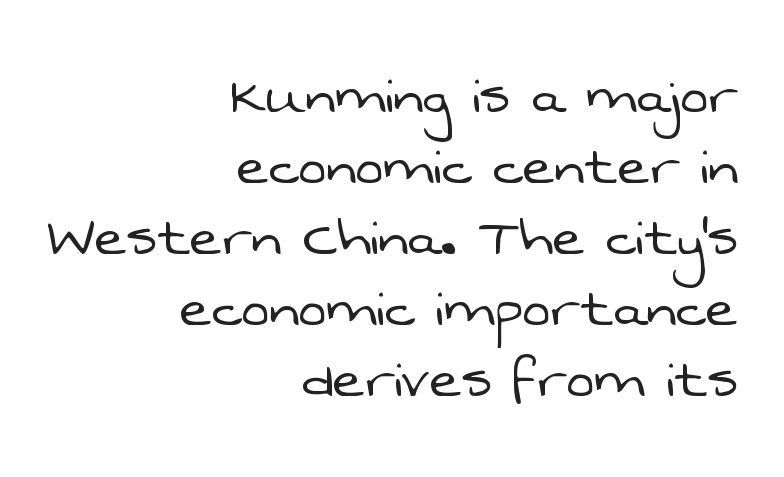
The image shows 67 px light sans-serif type; set right-aligned, tight line spacing (1.06x), normal letter spacing, not underlined; low stroke contrast and a medium x-height.
